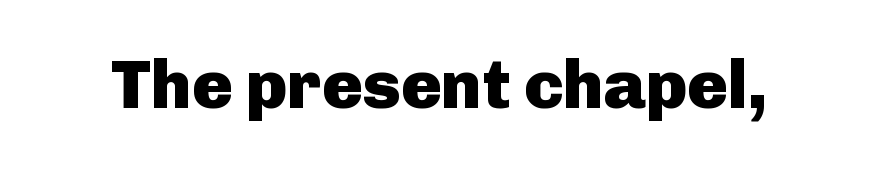
Plain, unruled lines of type. Looks like regular typesetting: each glyph gets only the width it needs. Designer's note — italics off, roman on. This is sans-serif lettering, the kind often seen on screens and signage.
